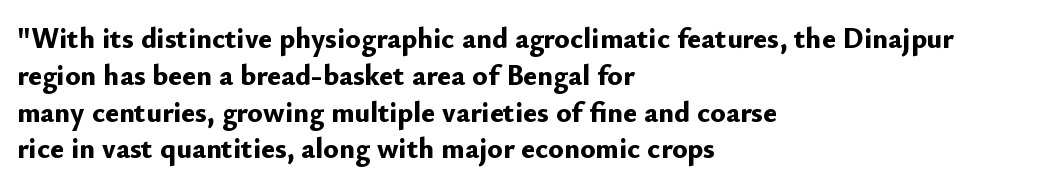
The image shows 29 px bold sans-serif type, upright; set left-aligned, normal line spacing (1.27x), normal letter spacing, not underlined; low stroke contrast and a small x-height.
